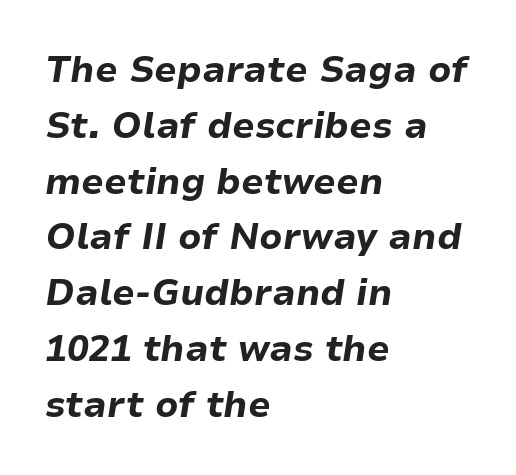
Q: Is the text bold? A: Yes.
Q: Is the text italic (slanted)? A: Yes, it leans right by about 9 degrees.
Q: Is the text underlined? A: No.
Q: How is the paragraph aligned? A: Left-aligned.
Q: Is the spacing between letters normal or unusually wide? A: Normal.
Q: Is the spacing between lines tight, normal or loose? A: Normal.
Q: Width (condensed, normal, or wide)? A: Normal.
Q: Stroke contrast? A: Low.
Q: x-height? A: Medium.
Q: Monospaced? A: No.
